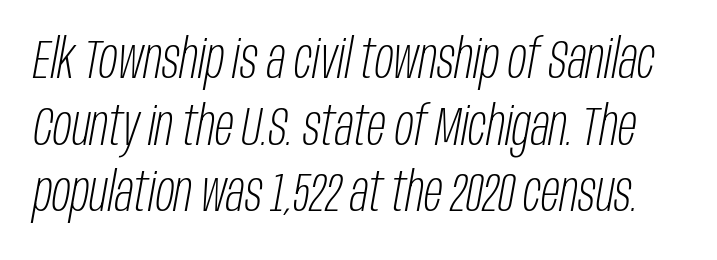
The space directly below the letters is spotless. You could not count columns in this text — the font is proportionally spaced. Weight: regular or lighter. The face used here has a pronounced slope to its letters. In terms of letterspacing, this is plain default setting.
